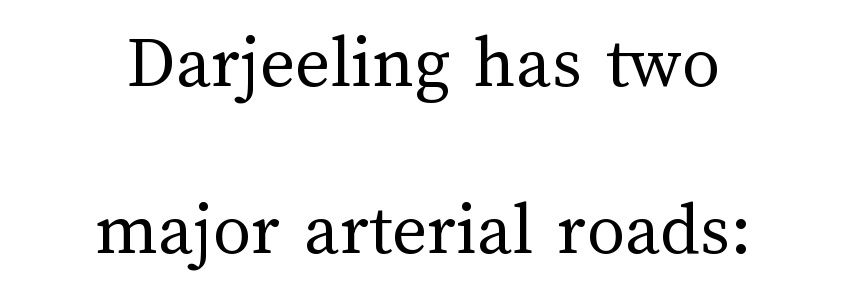
Rendered with straight, roman letterforms. Caption: face not bold, strokes unweighted. Loosely led — the rows are spread out. Both edges are ragged and mirror each other, which tells us the setting is centered. A bare baseline throughout the passage.
